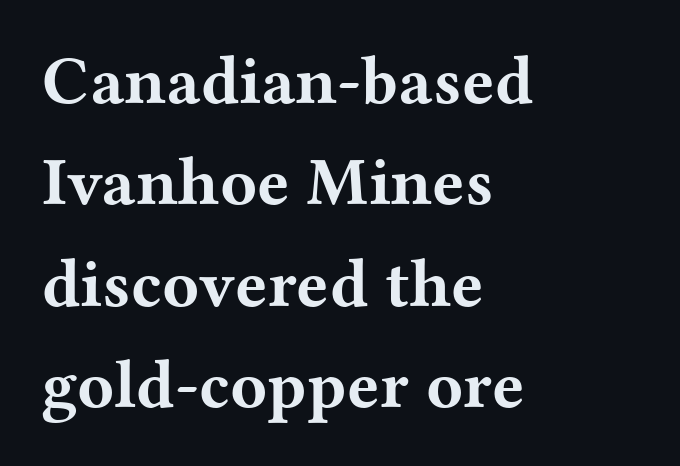
The image shows 68 px bold, wide serif type, upright; set left-aligned, normal line spacing (1.49x), normal letter spacing, not underlined; medium stroke contrast and a medium x-height.
